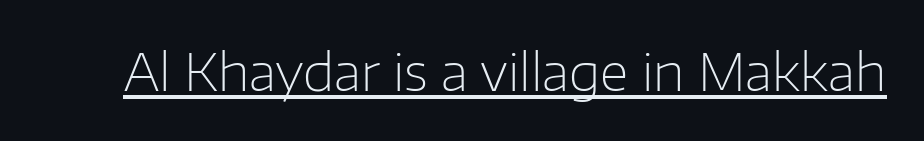
The image shows 51 px light sans-serif type, upright; set normal letter spacing, underlined; low stroke contrast and a medium x-height.
